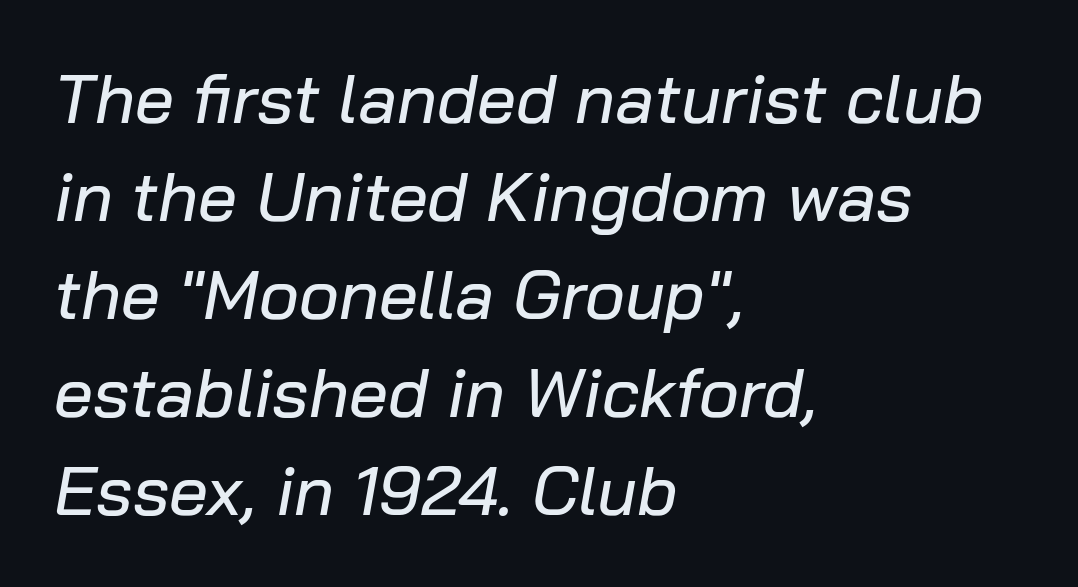
Students, observe: this is what conventionally led text looks like. Only glyphs here, with clear space below each row. Here the glyphs are tracked normally, forming tight word shapes. The rendering uses natural spacing where letterforms have individual widths. The font's italic variant was chosen for this text. This rendering uses left alignment, leaving the right contour irregular.
